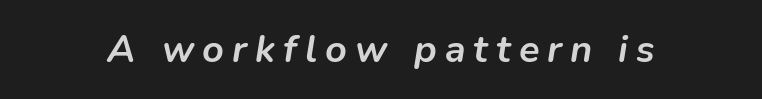
Q: Is the text bold? A: Yes.
Q: Is the text italic (slanted)? A: Yes, it leans right by about 9 degrees.
Q: Is the text underlined? A: No.
Q: Is the spacing between letters normal or unusually wide? A: Unusually wide.
Q: Width (condensed, normal, or wide)? A: Normal.
Q: Stroke contrast? A: Low.
Q: x-height? A: Medium.
Q: Monospaced? A: No.
